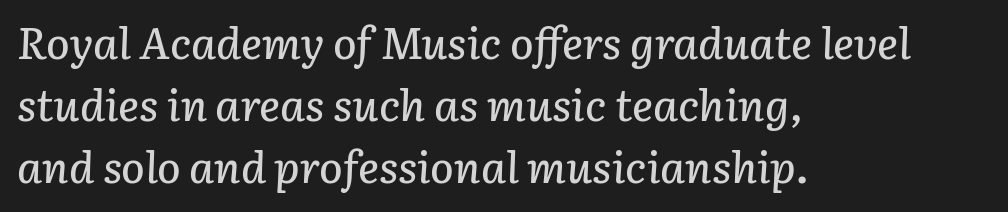
{"italic": "yes", "lean": "right", "slant_degrees": 3, "width": "normal", "stroke_contrast": "low", "x_height": "medium", "monospaced": "no", "underline": "no", "align": "left", "line_spacing": "normal", "line_spacing_ratio": 1.41, "letter_spacing": "normal", "letter_spacing_em": 0.0, "glyph_px": 44}
